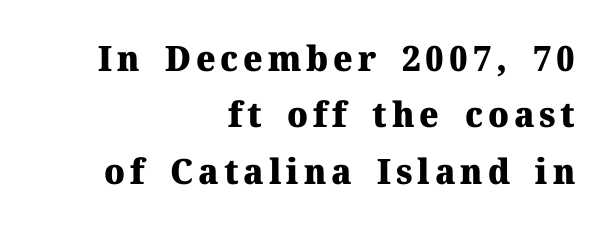
Q: Is the text bold? A: Yes.
Q: Is the text italic (slanted)? A: No, it is upright.
Q: Is the typeface a serif or a sans-serif typeface? A: Serif.
Q: Is the text underlined? A: No.
Q: How is the paragraph aligned? A: Right-aligned.
Q: Is the spacing between lines tight, normal or loose? A: Normal.
Q: Width (condensed, normal, or wide)? A: Normal.
Q: Stroke contrast? A: Medium.
Q: x-height? A: Medium.
Q: Monospaced? A: No.
